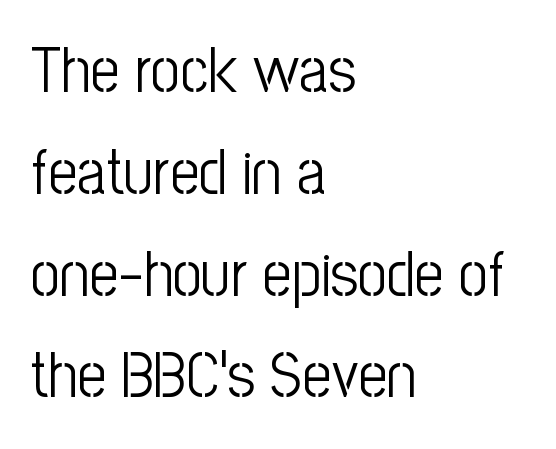
This sample has the flowing, uneven cadence of proportional lettering. Line spacing here is normal. Stem width sits at or under what a default text font uses. Decoration check: the copy has no underline. No italicization has been applied; the sample stays upright.
